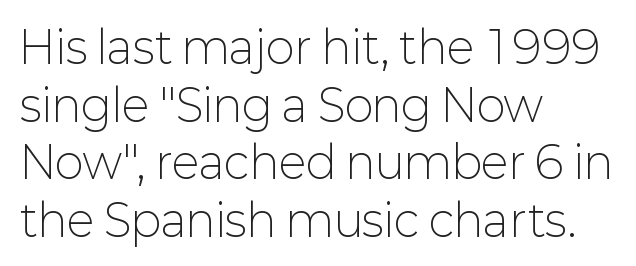
{"serif": "no", "italic": "no", "bold": "no", "weight": "light", "width": "normal", "stroke_contrast": "low", "x_height": "medium", "monospaced": "no", "underline": "no", "align": "left", "line_spacing": "normal", "line_spacing_ratio": 1.31, "letter_spacing": "normal", "letter_spacing_em": 0.0, "glyph_px": 44}
